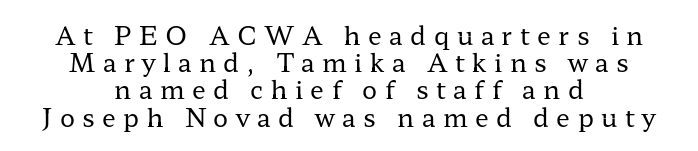
Summary of vertical rhythm: compact, with narrow interline spacing. Notice how the passage keeps no hard edge, just a central spine. Type without underlining. The letters look calm and open, with moderate or lighter stems. A roman cut, with each character standing at attention. Students, note that the glyphs here are deliberately spaced far apart.
